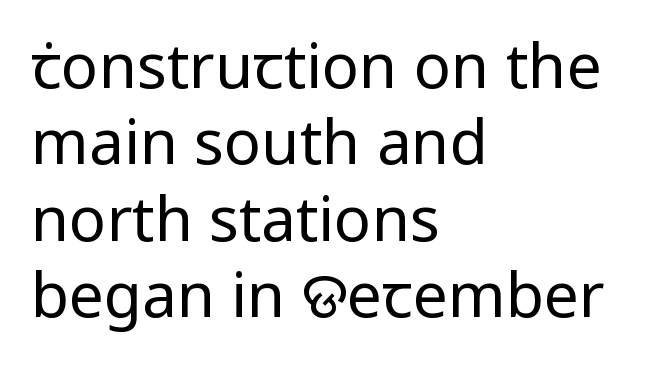
{"serif": "no", "italic": "no", "bold": "no", "weight": "regular", "width": "normal", "stroke_contrast": "low", "x_height": "medium", "monospaced": "no", "underline": "no", "align": "left", "line_spacing_ratio": 1.23, "letter_spacing": "normal", "letter_spacing_em": 0.0, "glyph_px": 62}
